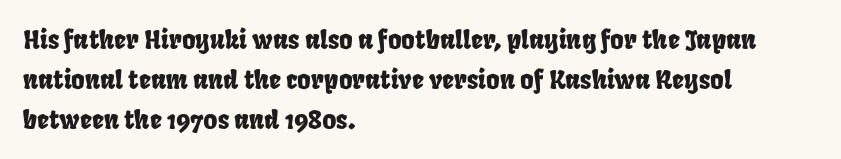
Q: Is the text underlined? A: No.
Q: How is the paragraph aligned? A: Left-aligned.
Q: Is the spacing between letters normal or unusually wide? A: Normal.
Q: Is the spacing between lines tight, normal or loose? A: Normal.
